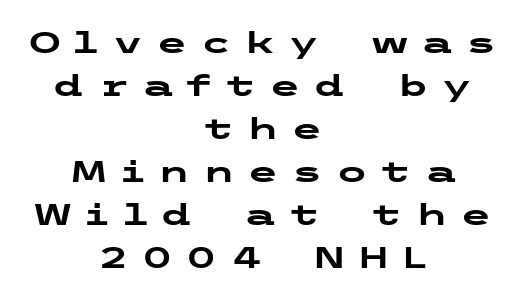
{"serif": "no", "italic": "no", "bold": "yes", "weight": "heavy", "width": "wide", "stroke_contrast": "low", "x_height": "medium", "underline": "no", "align": "center", "line_spacing": "normal", "line_spacing_ratio": 1.48, "letter_spacing": "wide", "letter_spacing_em": 0.43, "glyph_px": 29}
